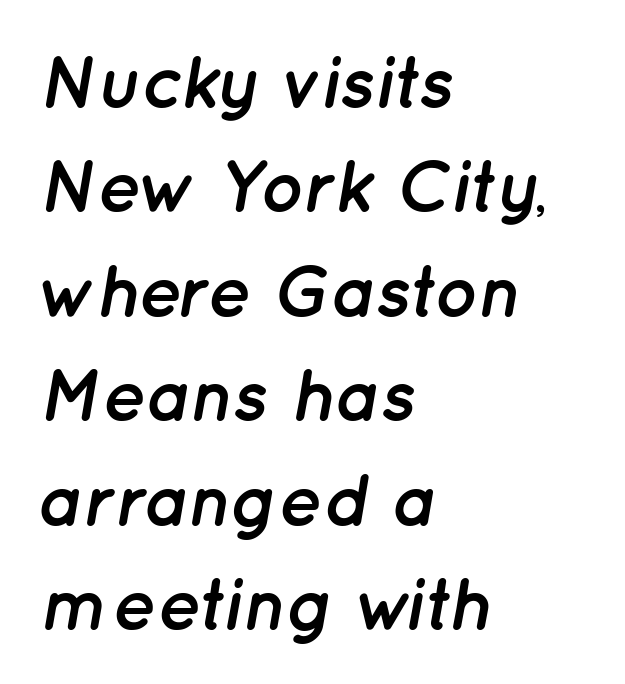
{"italic": "yes", "lean": "right", "slant_degrees": 12, "bold": "yes", "weight": "semibold", "width": "normal", "stroke_contrast": "low", "x_height": "medium", "monospaced": "no", "underline": "no", "align": "left", "line_spacing": "normal", "line_spacing_ratio": 1.43, "letter_spacing": "normal", "letter_spacing_em": 0.0, "glyph_px": 73}
